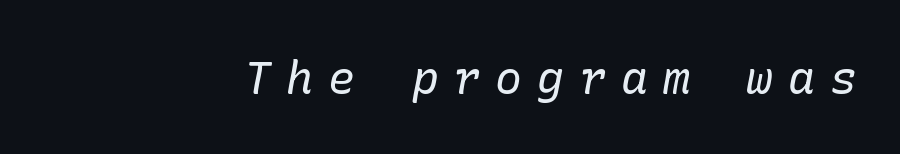
{"italic": "yes", "lean": "right", "slant_degrees": 10, "bold": "no", "weight": "regular", "width": "normal", "stroke_contrast": "low", "x_height": "medium", "underline": "no", "letter_spacing": "wide", "letter_spacing_em": 0.33, "glyph_px": 45}
